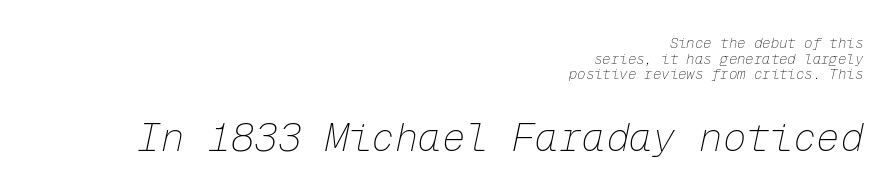
{"italic": "yes", "lean": "right", "slant_degrees": 12, "bold": "no", "weight": "thin", "width": "normal", "stroke_contrast": "low", "x_height": "medium", "monospaced": "yes", "underline": "no", "align": "right", "line_spacing": "tight", "line_spacing_ratio": 1.11, "letter_spacing": "normal", "letter_spacing_em": 0.0, "larger_block": "second", "size_ratio": 2.79, "glyph_px": 39}
